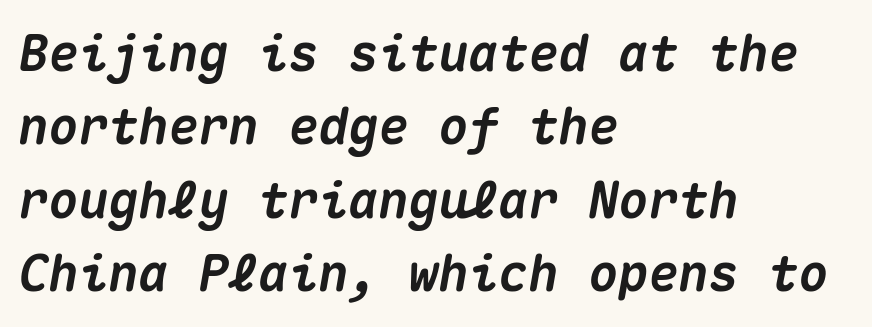
{"italic": "yes", "lean": "right", "slant_degrees": 10, "bold": "yes", "weight": "heavy", "width": "normal", "stroke_contrast": "medium", "x_height": "medium", "monospaced": "yes", "underline": "no", "align": "left", "line_spacing": "normal", "line_spacing_ratio": 1.47, "letter_spacing": "normal", "letter_spacing_em": 0.0, "glyph_px": 50}
